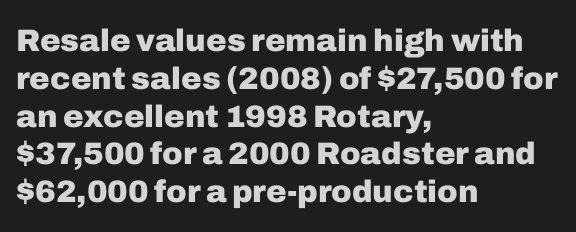
{"serif": "no", "italic": "no", "bold": "yes", "weight": "heavy", "width": "normal", "stroke_contrast": "low", "x_height": "medium", "monospaced": "no", "underline": "no", "align": "left", "line_spacing_ratio": 1.22, "letter_spacing": "normal", "letter_spacing_em": 0.0, "glyph_px": 31}
